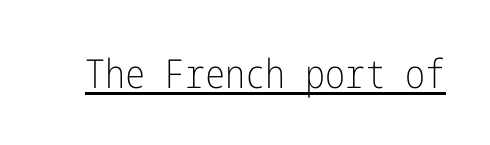
Weight: in the light-to-regular range. Underlining? Definitely there. Type style note: lacks serifs. Honestly, the letter spacing is just normal — you wouldn't notice it.
